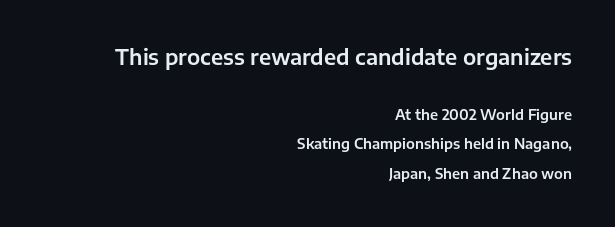
Q: Is the text italic (slanted)? A: No, it is upright.
Q: Is the text underlined? A: No.
Q: How is the paragraph aligned? A: Right-aligned.
Q: Is the spacing between letters normal or unusually wide? A: Normal.
Q: Is the spacing between lines tight, normal or loose? A: Loose.
Q: Which block of text is set in a larger size, the first (top) or the second (bottom)? A: The first (top) one.
